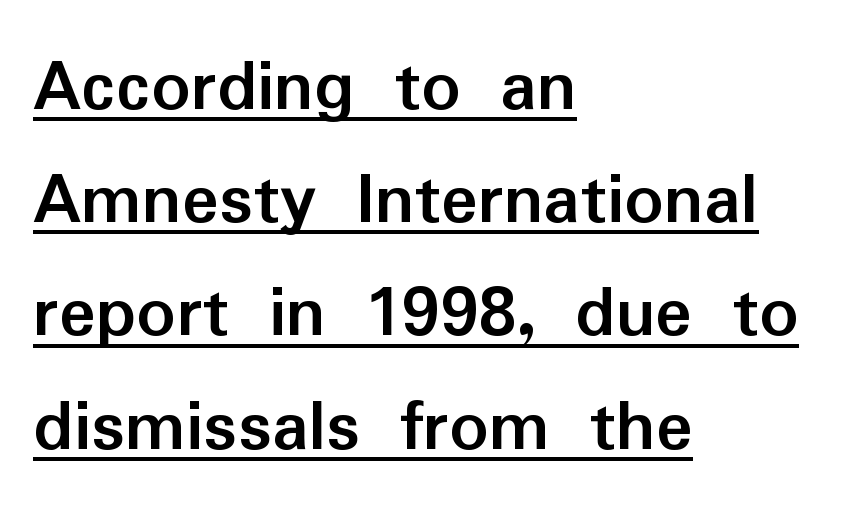
Leading: standard. The face used here is proportionally spaced, like ordinary book or web type. The paragraph has a hard left edge and a soft right edge. Pretty heavy lettering here — definitely bold. The rendered words wear a rule along their underside.
